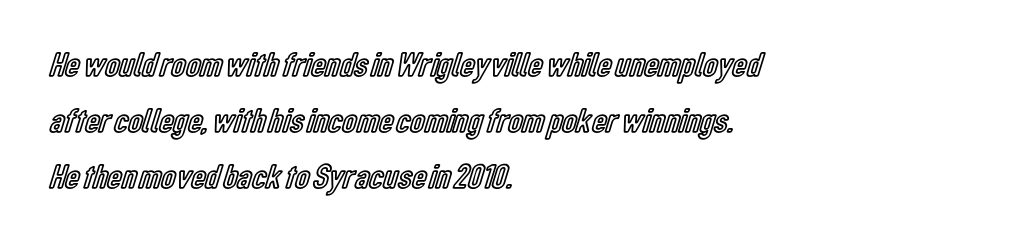
The image shows 35 px condensed type; set left-aligned, normal line spacing (1.6x), normal letter spacing, not underlined; a medium x-height.
